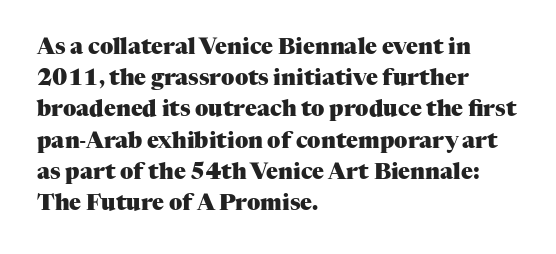
{"italic": "no", "bold": "yes", "underline": "no", "align": "left", "line_spacing": "normal", "line_spacing_ratio": 1.42, "letter_spacing": "normal", "letter_spacing_em": 0.0, "glyph_px": 22}
